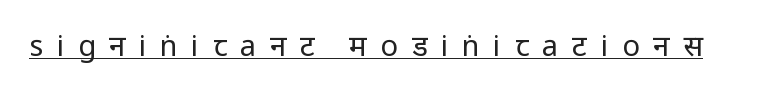
The glyphs in this specimen are sans serif. Counters stay open thanks to moderate or lighter strokes. Posture: upright roman. The face used here appears with an underline applied.
